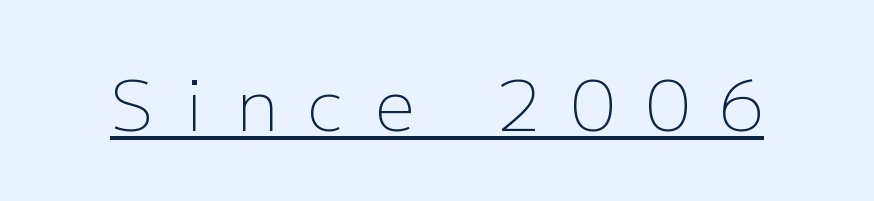
Letters have the restrained weight of plain body copy at most. Substantial extra tracking has been applied to these lines. I'd call this a sans setting — the letters go barefoot. Varying glyph widths throughout — classic text-font behaviour. The rendering uses the underline text-decoration.
